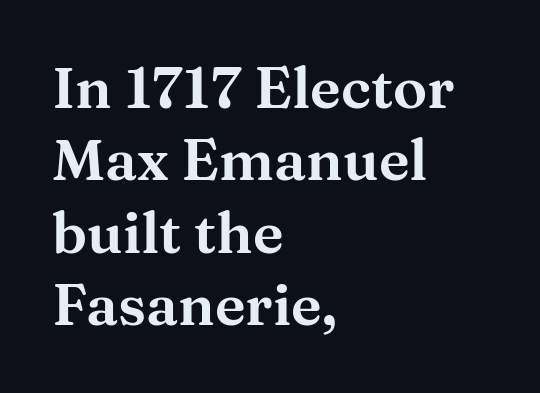
The image shows 57 px wide serif type, upright; set left-aligned, normal line spacing (1.27x), normal letter spacing, not underlined; medium stroke contrast and a medium x-height.
